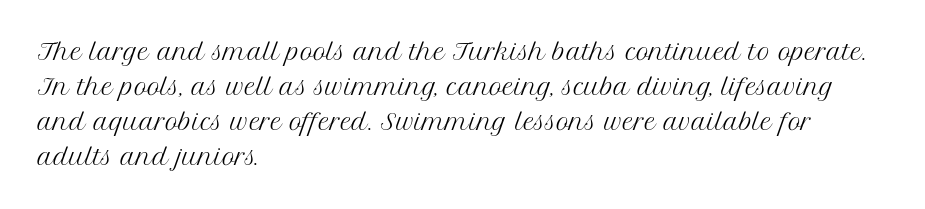
{"bold": "no", "underline": "no", "align": "left", "line_spacing": "normal", "line_spacing_ratio": 1.59, "letter_spacing": "normal", "letter_spacing_em": 0.0, "glyph_px": 22}
